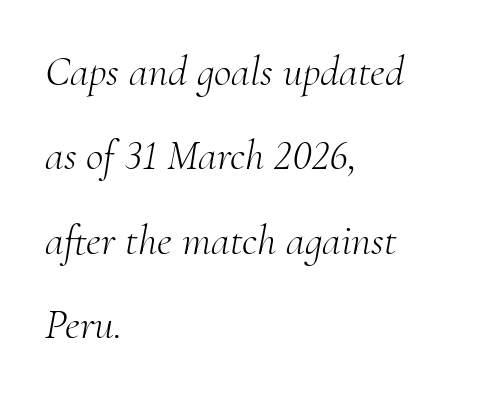
Q: Is the text bold? A: No.
Q: Is the text italic (slanted)? A: Yes, it leans right by about 10 degrees.
Q: Is the typeface a serif or a sans-serif typeface? A: Serif.
Q: Is the text underlined? A: No.
Q: How is the paragraph aligned? A: Left-aligned.
Q: Is the spacing between letters normal or unusually wide? A: Normal.
Q: Is the spacing between lines tight, normal or loose? A: Loose.
Q: Width (condensed, normal, or wide)? A: Normal.
Q: Stroke contrast? A: Medium.
Q: x-height? A: Small.
Q: Monospaced? A: No.
